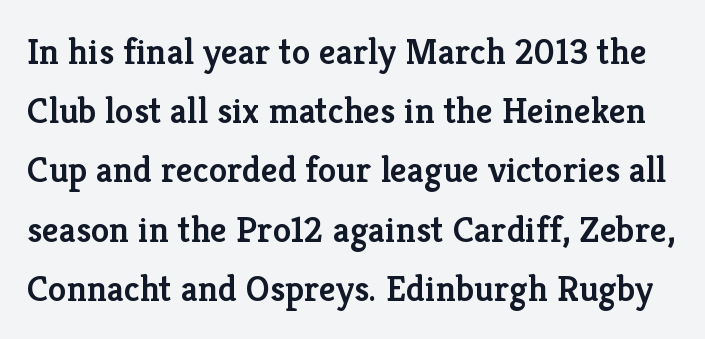
{"serif": "yes", "italic": "no", "bold": "semi", "weight": "semibold", "width": "normal", "stroke_contrast": "low", "x_height": "medium", "monospaced": "no", "underline": "no", "line_spacing": "normal", "line_spacing_ratio": 1.6, "letter_spacing": "normal", "letter_spacing_em": 0.0, "glyph_px": 37}
